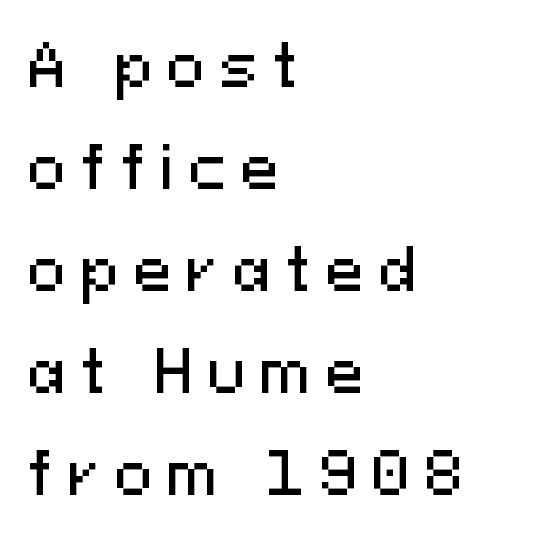
The image shows 57 px sans-serif type, upright; set left-aligned, line spacing 1.79x, unusually wide letter spacing (+0.26 em), not underlined; medium stroke contrast and a medium x-height.
